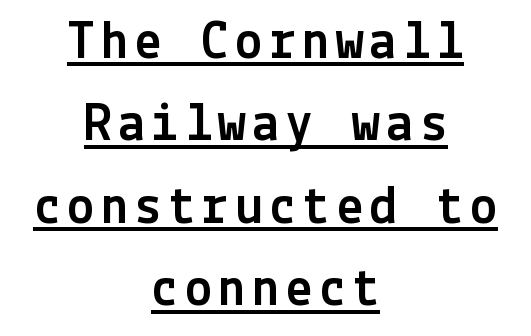
The line-height multiplier appears to be the usual default. The typesetter chose a symmetrical, centered arrangement here. What decoration does the sample have? An underline. The axis of the letterforms is exactly vertical. No feet cap the strokes, marking this as sans-serif type.
